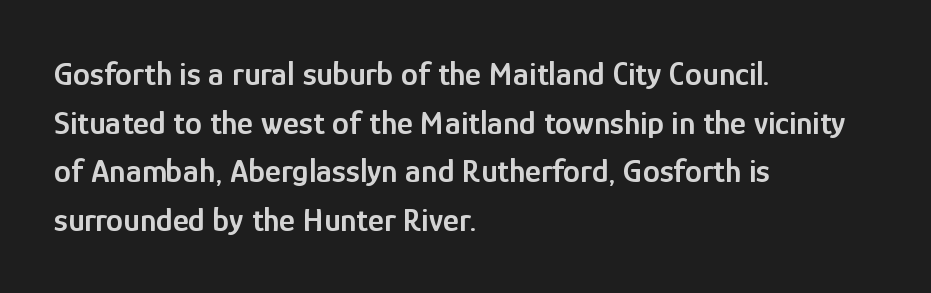
The image shows 34 px semibold, condensed sans-serif type, upright; set left-aligned, normal line spacing (1.43x), normal letter spacing, not underlined; low stroke contrast and a medium x-height.
